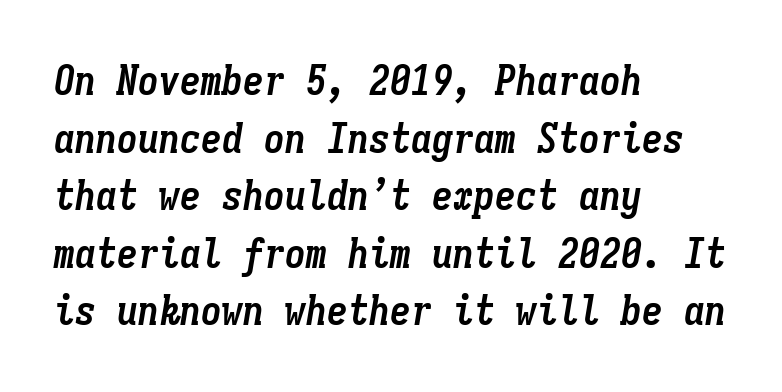
There is no visible air inserted between adjacent glyphs. Designer's note — italics engaged. Has an underline been added? It has not. Is the type bold? Yes — the strokes are clearly thick and heavy.
